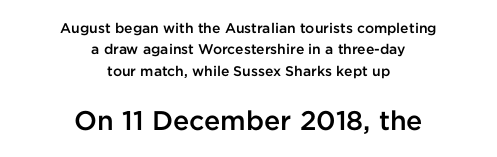
{"italic": "no", "bold": "semi", "underline": "no", "align": "center", "line_spacing": "normal", "line_spacing_ratio": 1.52, "letter_spacing": "normal", "letter_spacing_em": 0.0, "larger_block": "second", "size_ratio": 1.93, "glyph_px": 27}
